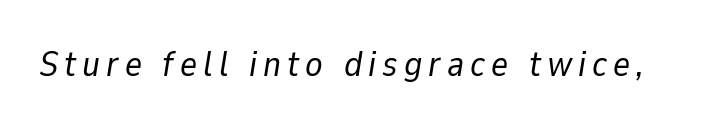
Q: Is the text bold? A: No.
Q: Is the text italic (slanted)? A: Yes, it leans right by about 9 degrees.
Q: Is the text underlined? A: No.
Q: Width (condensed, normal, or wide)? A: Normal.
Q: Stroke contrast? A: Low.
Q: x-height? A: Medium.
Q: Monospaced? A: No.
